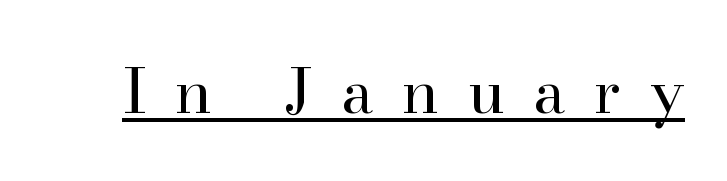
The typography opts for an upright posture over an oblique one. Is the type heavy? It reads as light-to-regular instead. The sample's only ornament is a line tracing under the words. This sample uses expanded letter spacing, leaving extra air between glyphs. Do the characters align in a grid? No, the font is proportional.
